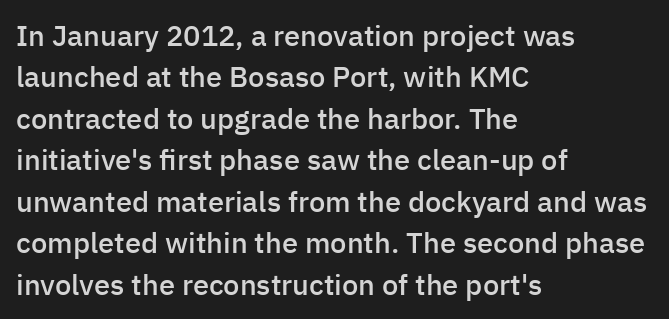
Q: Is the text bold? A: Semi-bold.
Q: Is the text italic (slanted)? A: No, it is upright.
Q: Is the typeface a serif or a sans-serif typeface? A: Sans-serif.
Q: Is the text underlined? A: No.
Q: How is the paragraph aligned? A: Left-aligned.
Q: Is the spacing between letters normal or unusually wide? A: Normal.
Q: Is the spacing between lines tight, normal or loose? A: Normal.
Q: Width (condensed, normal, or wide)? A: Normal.
Q: Stroke contrast? A: Low.
Q: x-height? A: Medium.
Q: Monospaced? A: No.
